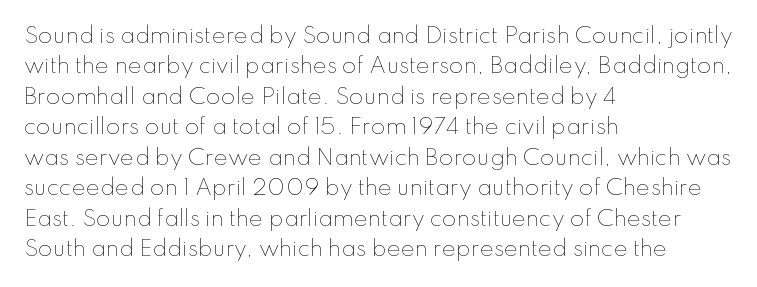
Letter spacing: default. Ink coverage per letter is moderate at most. The rag falls on the right side of this text block. Descenders are the only things crossing below the line. This block has exactly the height ordinary leading produces. This is the regular roman posture of the typeface.
